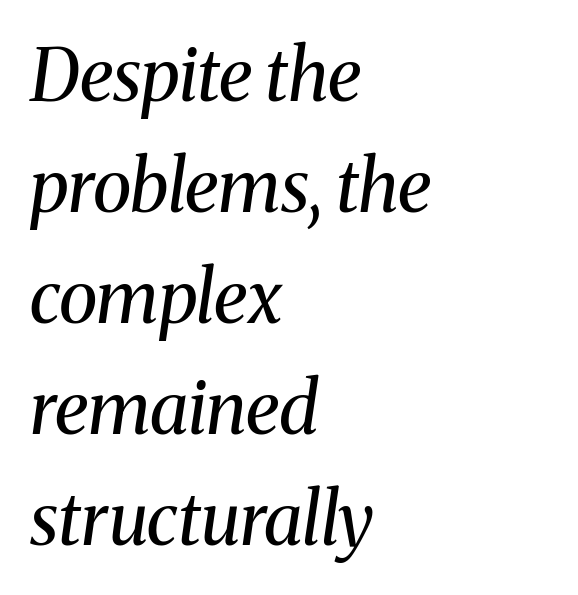
Q: Is the text bold? A: No.
Q: Is the text italic (slanted)? A: Yes, it leans right by about 8 degrees.
Q: Is the typeface a serif or a sans-serif typeface? A: Serif.
Q: Is the text underlined? A: No.
Q: How is the paragraph aligned? A: Left-aligned.
Q: Is the spacing between letters normal or unusually wide? A: Normal.
Q: Is the spacing between lines tight, normal or loose? A: Normal.
Q: Width (condensed, normal, or wide)? A: Normal.
Q: Stroke contrast? A: Medium.
Q: x-height? A: Medium.
Q: Monospaced? A: No.
